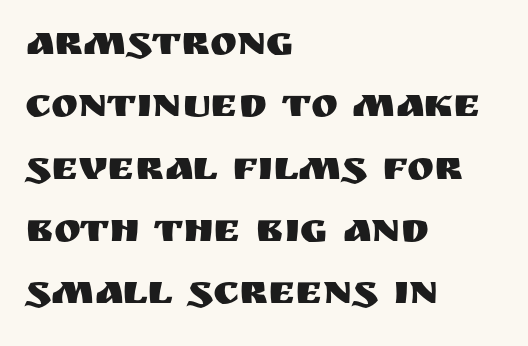
{"serif": "no", "italic": "no", "width": "normal", "stroke_contrast": "medium", "x_height": "large", "monospaced": "no", "underline": "no", "align": "left", "line_spacing": "normal", "line_spacing_ratio": 1.52, "letter_spacing": "normal", "letter_spacing_em": 0.0, "glyph_px": 41}
